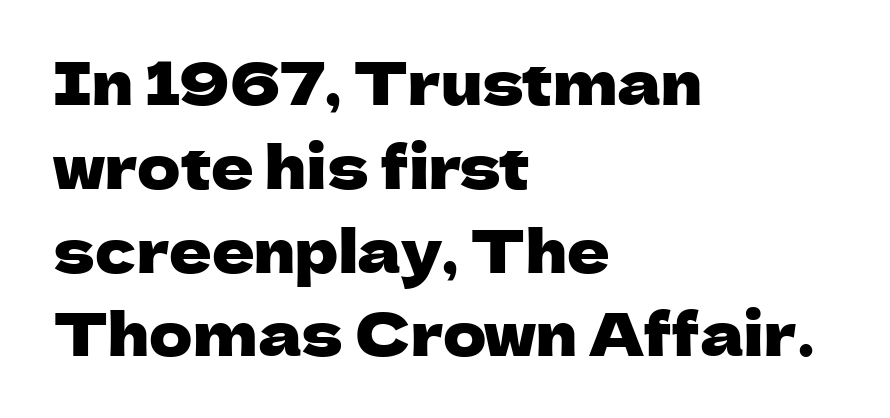
Honestly, there is no underline to notice here at all. The gaps between neighbouring characters are ordinary and unremarkable. How would I describe the line gaps? Plain and ordinary. If you drew a ruler down the left edge, every line would touch it.
